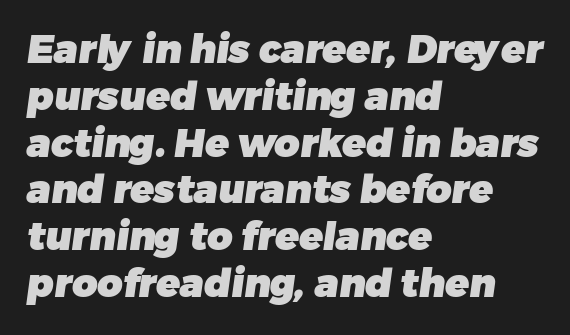
{"serif": "no", "bold": "yes", "weight": "heavy", "width": "normal", "stroke_contrast": "low", "x_height": "medium", "monospaced": "no", "underline": "no", "align": "left", "line_spacing_ratio": 1.2, "letter_spacing": "normal", "letter_spacing_em": 0.0, "glyph_px": 39}
